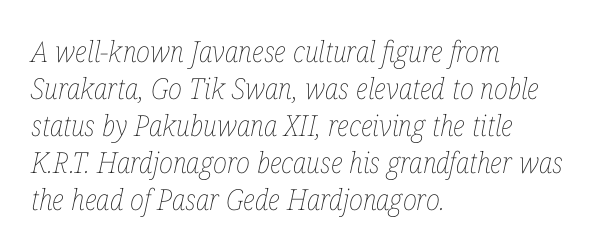
The image shows 29 px thin, condensed type, italic (leaning right); set left-aligned, normal line spacing (1.28x), normal letter spacing, not underlined; low stroke contrast and a medium x-height.
